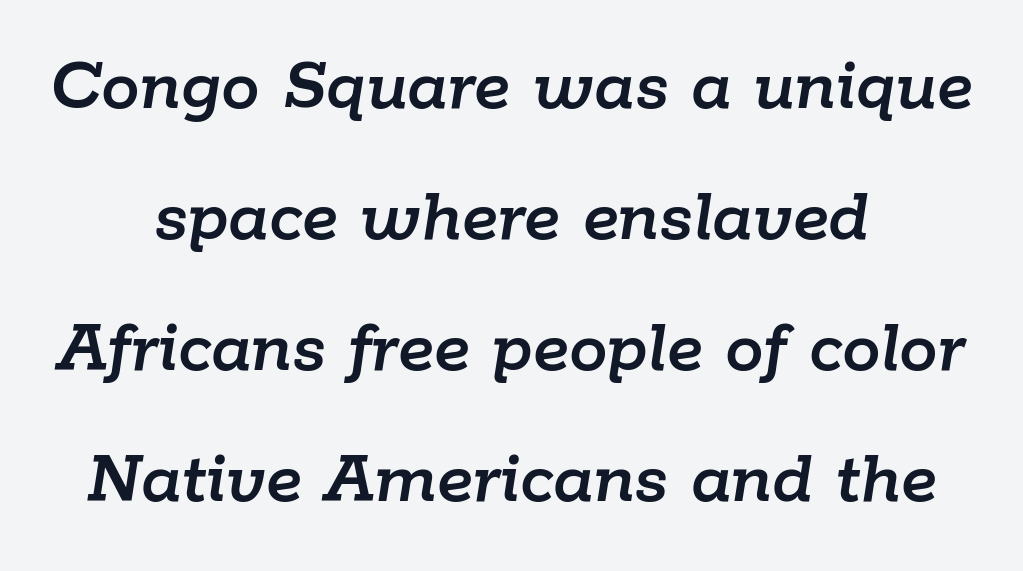
The space beneath each line is pristine and unruled. If you measured baseline to baseline, you'd find a middling distance. There's an unmistakable incline to the writing here. The rendering uses natural spacing where letterforms have individual widths. The horizontal fit of the characters is conventional and even.
